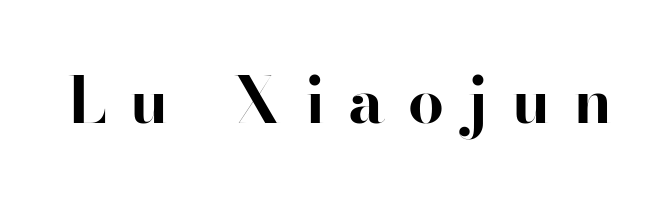
Q: Is the text bold? A: Yes.
Q: Is the text italic (slanted)? A: No, it is upright.
Q: Is the typeface a serif or a sans-serif typeface? A: Sans-serif.
Q: Is the text underlined? A: No.
Q: Is the spacing between letters normal or unusually wide? A: Unusually wide.
Q: Width (condensed, normal, or wide)? A: Normal.
Q: Stroke contrast? A: High.
Q: x-height? A: Small.
Q: Monospaced? A: No.
